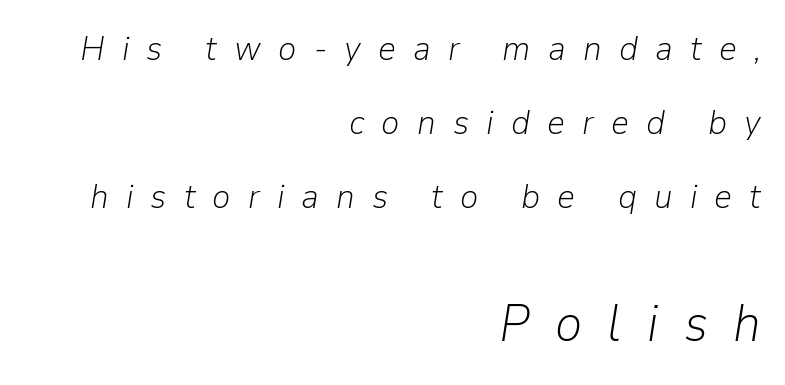
The passage is arranged like a letterhead date or caption credit — flush right. Each stroke keeps to a modest, everyday thickness or less. The passage shown is not underscored anywhere. The line-height multiplier appears high, well above default.
